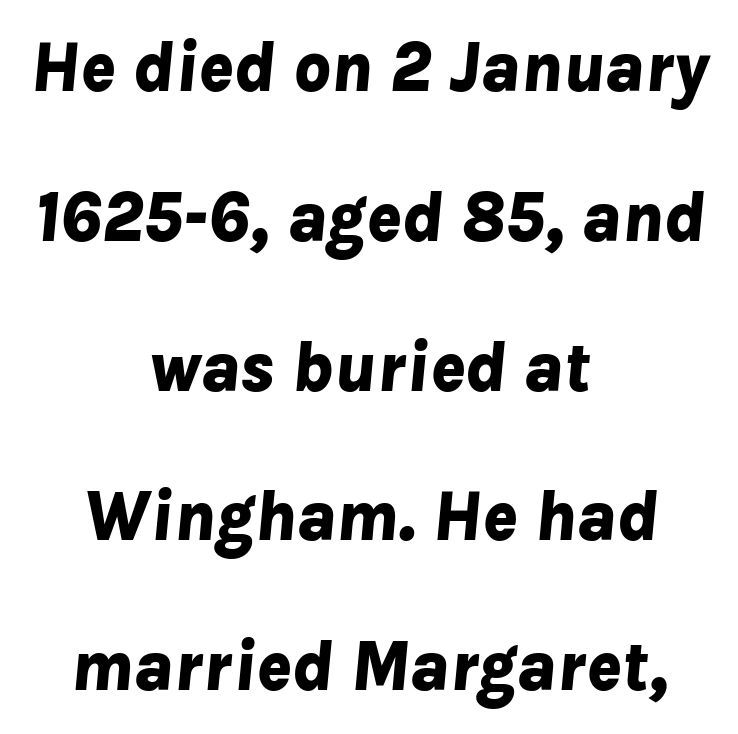
{"italic": "yes", "lean": "right", "slant_degrees": 8, "bold": "yes", "weight": "bold", "width": "normal", "stroke_contrast": "low", "x_height": "medium", "monospaced": "no", "underline": "no", "align": "center", "line_spacing": "loose", "line_spacing_ratio": 2.08, "letter_spacing": "normal", "letter_spacing_em": 0.0, "glyph_px": 72}
